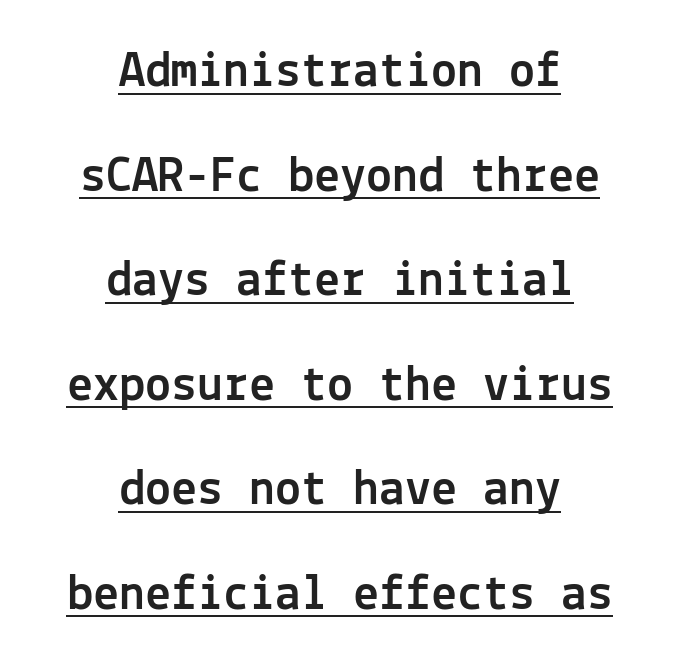
{"serif": "no", "italic": "no", "width": "normal", "x_height": "medium", "monospaced": "yes", "underline": "yes", "align": "center", "line_spacing": "loose", "line_spacing_ratio": 2.01, "letter_spacing": "normal", "letter_spacing_em": 0.0, "glyph_px": 52}
